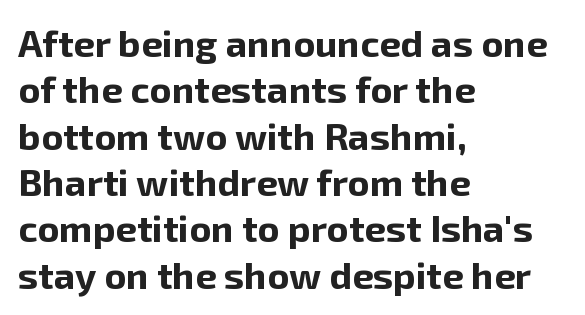
The face used here is rendered with its standard letterfit. Typographically, this falls in the sans-serif category. Varying glyph widths throughout — classic text-font behaviour. Caption: multi-line text, flush left, ragged right.
